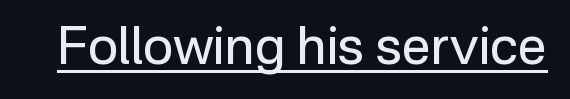
Q: Is the text bold? A: No.
Q: Is the text italic (slanted)? A: No, it is upright.
Q: Is the typeface a serif or a sans-serif typeface? A: Sans-serif.
Q: Is the text underlined? A: Yes.
Q: Is the spacing between letters normal or unusually wide? A: Normal.
Q: Width (condensed, normal, or wide)? A: Normal.
Q: Stroke contrast? A: Low.
Q: x-height? A: Medium.
Q: Monospaced? A: No.
